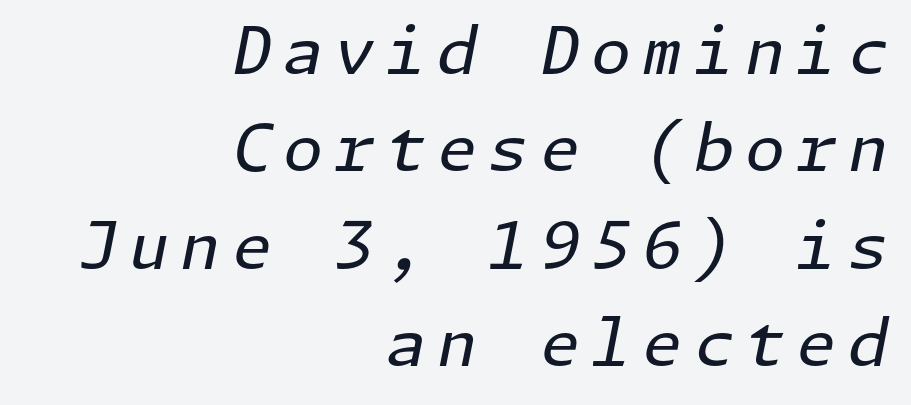
The image shows 65 px regular-weight type, italic (leaning right); set right-aligned, normal line spacing (1.5x), not underlined; low stroke contrast and a medium x-height.
